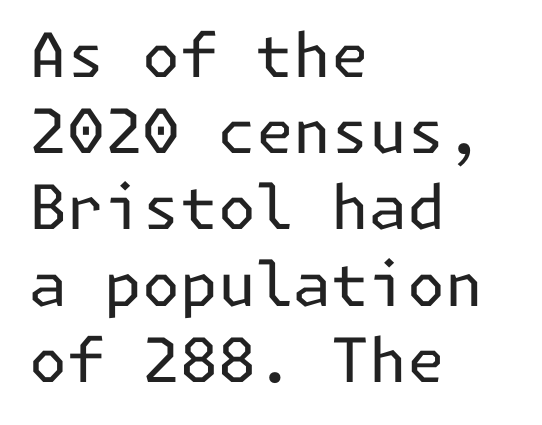
Characters remain perfectly vertical along every line. Evenly set lines give the paragraph a standard silhouette. The gaps between neighbouring characters are ordinary and unremarkable. Observe the absence of serifs on each vertical stroke in this sample.
